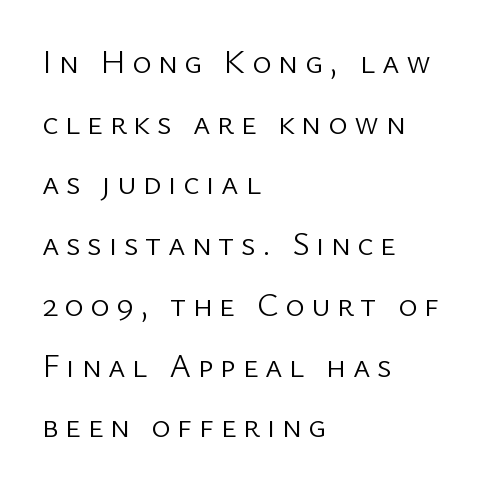
Q: Is the text bold? A: No.
Q: Is the text italic (slanted)? A: No, it is upright.
Q: Is the typeface a serif or a sans-serif typeface? A: Sans-serif.
Q: Is the text underlined? A: No.
Q: How is the paragraph aligned? A: Left-aligned.
Q: Is the spacing between letters normal or unusually wide? A: Unusually wide.
Q: Width (condensed, normal, or wide)? A: Normal.
Q: Stroke contrast? A: Low.
Q: x-height? A: Medium.
Q: Monospaced? A: No.
